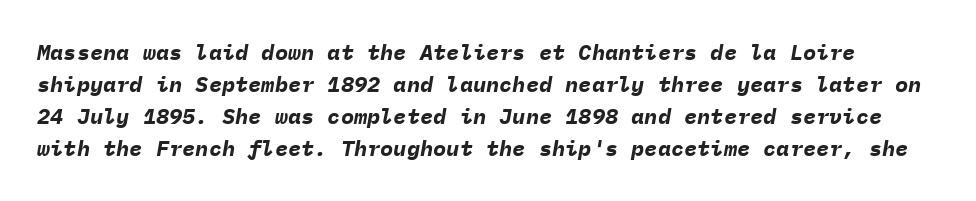
Q: Is the text bold? A: Yes.
Q: Is the text italic (slanted)? A: Yes, it leans right by about 9 degrees.
Q: Is the text underlined? A: No.
Q: Is the spacing between letters normal or unusually wide? A: Normal.
Q: Is the spacing between lines tight, normal or loose? A: Normal.
